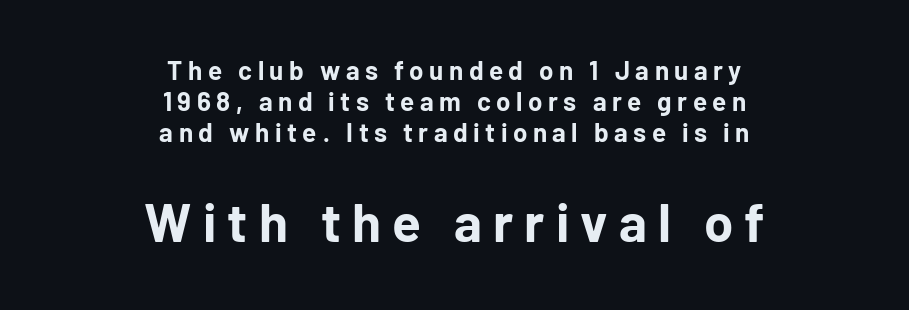
The face used here is a sans, in the tradition of grotesques and geometrics. Caption: upper text group reduced, lower text group enlarged. Nope, not italic — everything's standing straight. The space directly below the letters is spotless. Observe the wide spacing: letters keep a clear distance from each other. The rendering positions every line midway between the sides.
